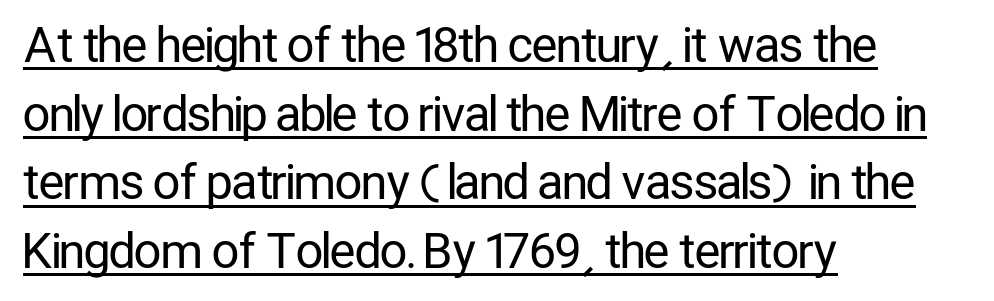
Q: Is the text bold? A: No.
Q: Is the text italic (slanted)? A: No, it is upright.
Q: Is the typeface a serif or a sans-serif typeface? A: Sans-serif.
Q: Is the text underlined? A: Yes.
Q: How is the paragraph aligned? A: Left-aligned.
Q: Is the spacing between letters normal or unusually wide? A: Normal.
Q: Is the spacing between lines tight, normal or loose? A: Normal.
Q: Width (condensed, normal, or wide)? A: Condensed.
Q: Stroke contrast? A: Low.
Q: x-height? A: Medium.
Q: Monospaced? A: No.
